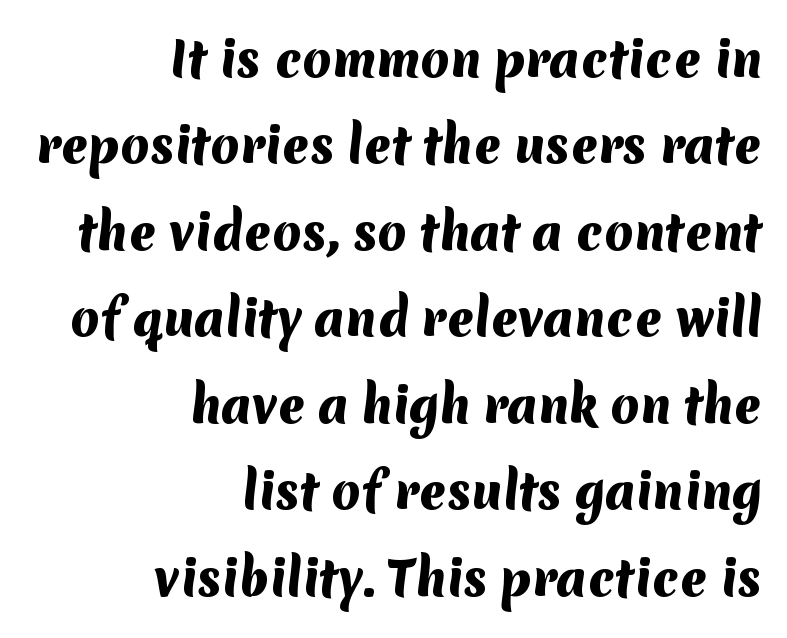
Q: Is the text bold? A: Yes.
Q: Is the typeface a serif or a sans-serif typeface? A: Sans-serif.
Q: Is the text underlined? A: No.
Q: How is the paragraph aligned? A: Right-aligned.
Q: Is the spacing between letters normal or unusually wide? A: Normal.
Q: Width (condensed, normal, or wide)? A: Normal.
Q: Stroke contrast? A: Medium.
Q: x-height? A: Medium.
Q: Monospaced? A: No.
